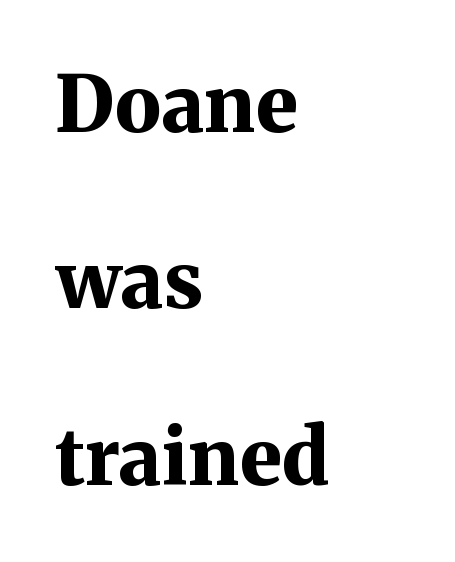
Q: Is the text bold? A: Yes.
Q: Is the text italic (slanted)? A: No, it is upright.
Q: Is the typeface a serif or a sans-serif typeface? A: Serif.
Q: Is the text underlined? A: No.
Q: How is the paragraph aligned? A: Left-aligned.
Q: Is the spacing between letters normal or unusually wide? A: Normal.
Q: Is the spacing between lines tight, normal or loose? A: Loose.
Q: Width (condensed, normal, or wide)? A: Normal.
Q: Stroke contrast? A: Medium.
Q: x-height? A: Medium.
Q: Monospaced? A: No.
